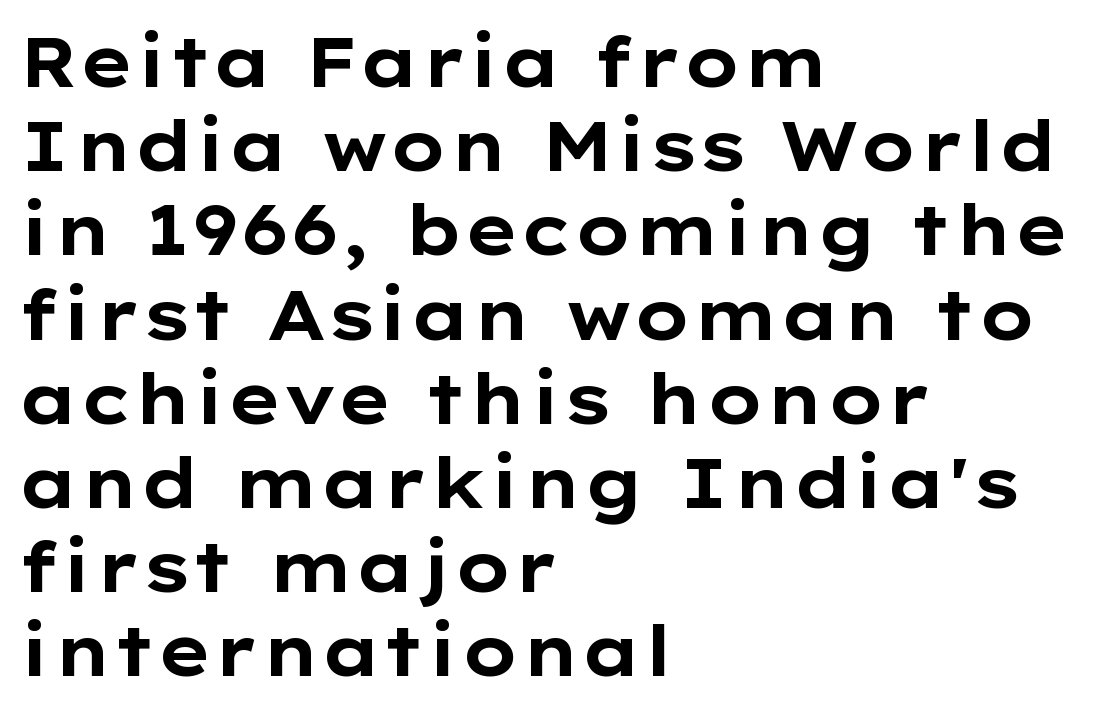
Q: Is the text bold? A: Yes.
Q: Is the text italic (slanted)? A: No, it is upright.
Q: Is the typeface a serif or a sans-serif typeface? A: Sans-serif.
Q: Is the text underlined? A: No.
Q: How is the paragraph aligned? A: Left-aligned.
Q: Is the spacing between letters normal or unusually wide? A: Normal.
Q: Width (condensed, normal, or wide)? A: Wide.
Q: Stroke contrast? A: Low.
Q: x-height? A: Medium.
Q: Monospaced? A: No.
